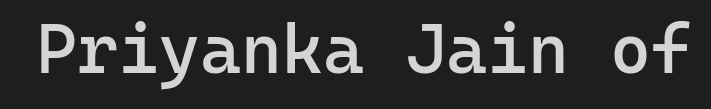
The image shows 70 px semibold sans-serif type, upright, monospaced; set normal letter spacing, not underlined; low stroke contrast and a medium x-height.
